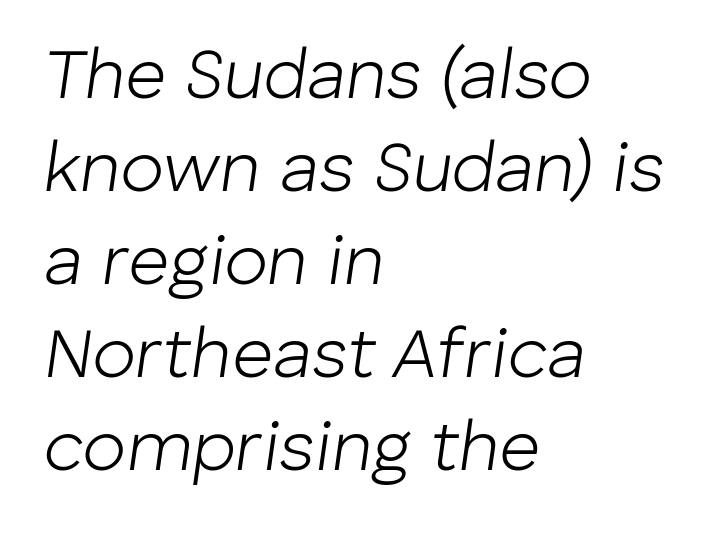
{"italic": "yes", "lean": "right", "slant_degrees": 8, "bold": "no", "weight": "light", "width": "normal", "stroke_contrast": "low", "x_height": "medium", "monospaced": "no", "underline": "no", "align": "left", "line_spacing": "normal", "line_spacing_ratio": 1.31, "letter_spacing": "normal", "letter_spacing_em": 0.0, "glyph_px": 71}
